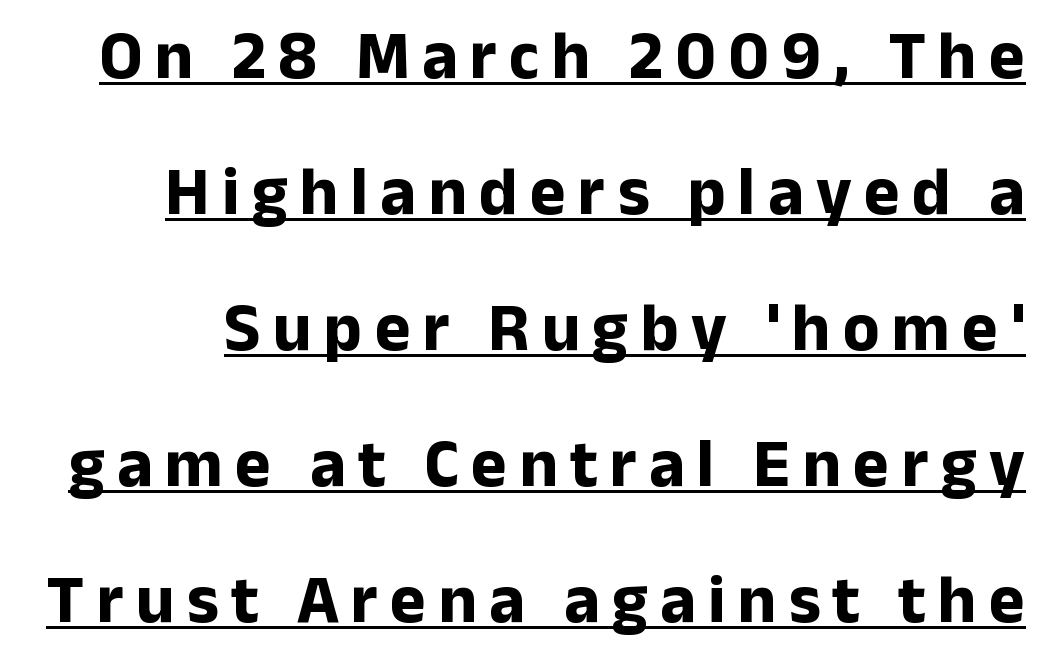
The image shows 68 px bold sans-serif type, upright; set loose line spacing (2.0x), underlined; low stroke contrast and a medium x-height.
